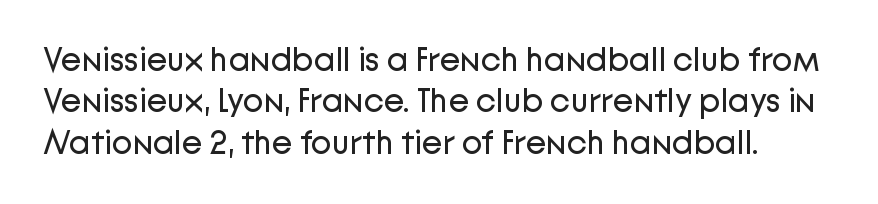
Q: Is the text bold? A: No.
Q: Is the text italic (slanted)? A: No, it is upright.
Q: Is the typeface a serif or a sans-serif typeface? A: Sans-serif.
Q: Is the text underlined? A: No.
Q: Is the spacing between letters normal or unusually wide? A: Normal.
Q: Width (condensed, normal, or wide)? A: Normal.
Q: Stroke contrast? A: Low.
Q: x-height? A: Medium.
Q: Monospaced? A: No.
